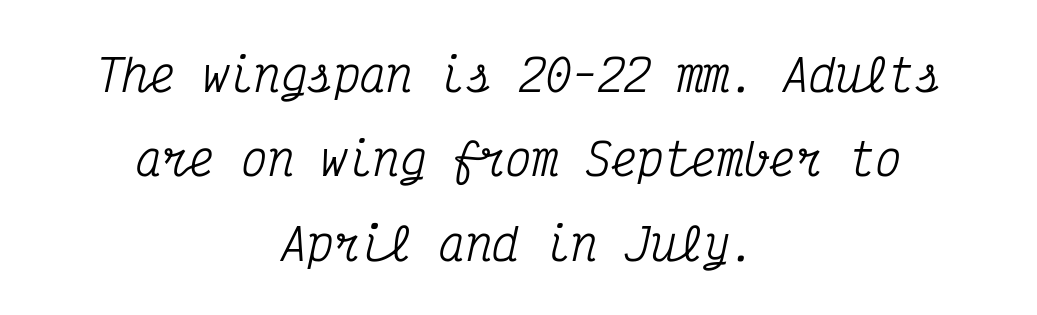
{"serif": "yes", "italic": "yes", "lean": "right", "slant_degrees": 12, "width": "condensed", "stroke_contrast": "medium", "x_height": "medium", "monospaced": "yes", "underline": "no", "align": "center", "line_spacing": "loose", "line_spacing_ratio": 1.92, "letter_spacing": "normal", "letter_spacing_em": 0.0, "glyph_px": 44}
